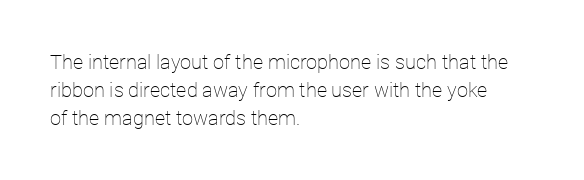
Q: Is the text bold? A: No.
Q: Is the text italic (slanted)? A: No, it is upright.
Q: Is the text underlined? A: No.
Q: How is the paragraph aligned? A: Left-aligned.
Q: Is the spacing between letters normal or unusually wide? A: Normal.
Q: Is the spacing between lines tight, normal or loose? A: Normal.
